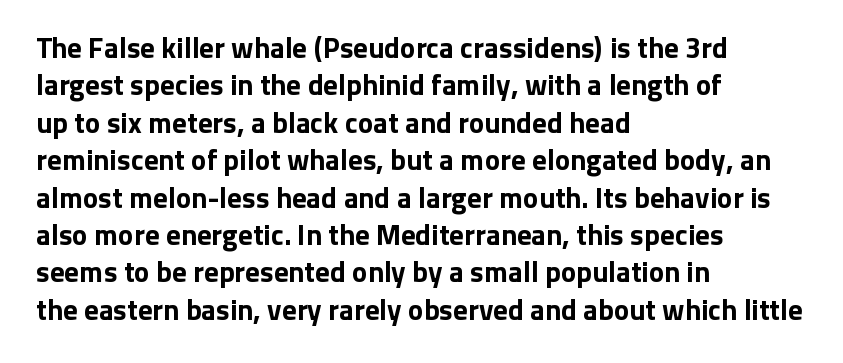
Q: Is the text bold? A: Yes.
Q: Is the text italic (slanted)? A: No, it is upright.
Q: Is the typeface a serif or a sans-serif typeface? A: Sans-serif.
Q: Is the text underlined? A: No.
Q: How is the paragraph aligned? A: Left-aligned.
Q: Is the spacing between letters normal or unusually wide? A: Normal.
Q: Is the spacing between lines tight, normal or loose? A: Normal.
Q: Width (condensed, normal, or wide)? A: Normal.
Q: Stroke contrast? A: Low.
Q: x-height? A: Medium.
Q: Monospaced? A: No.
